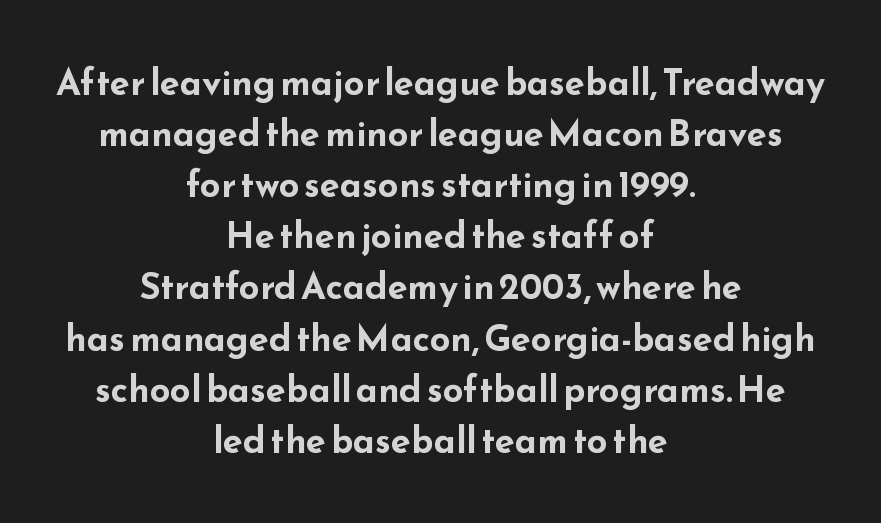
The image shows 36 px bold, wide sans-serif type, upright; set centered, normal line spacing (1.42x), normal letter spacing, not underlined; low stroke contrast and a small x-height.
